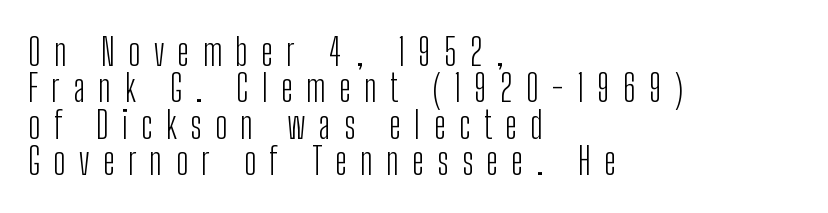
The image shows 38 px light, condensed sans-serif type, upright; set left-aligned, tight line spacing (0.96x), unusually wide letter spacing (+0.35 em), not underlined; low stroke contrast and a medium x-height.
